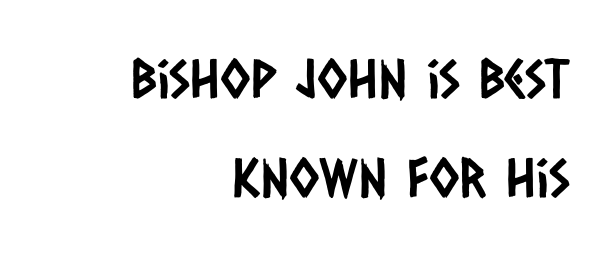
{"serif": "no", "width": "condensed", "stroke_contrast": "low", "x_height": "large", "monospaced": "no", "underline": "no", "align": "right", "line_spacing_ratio": 1.83, "letter_spacing": "normal", "letter_spacing_em": 0.0, "glyph_px": 54}
